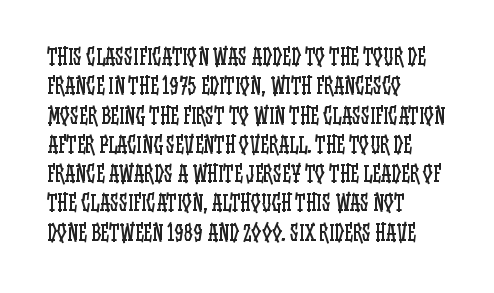
Caption: face not bold, strokes unweighted. Whoever set this chose a conventional vertical rhythm. This sample uses plain, unmodified letter spacing. The lettering stays uniformly vertical, giving the passage a roman look. Rule under the text: the space is simply empty.
